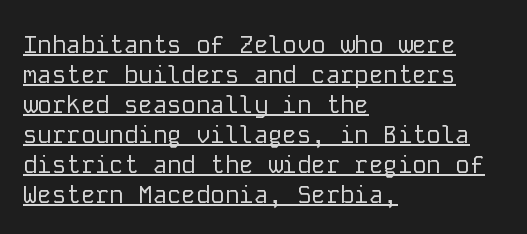
{"italic": "no", "bold": "no", "underline": "yes", "align": "left", "line_spacing": "normal", "line_spacing_ratio": 1.25, "letter_spacing": "normal", "letter_spacing_em": 0.0, "glyph_px": 24}
